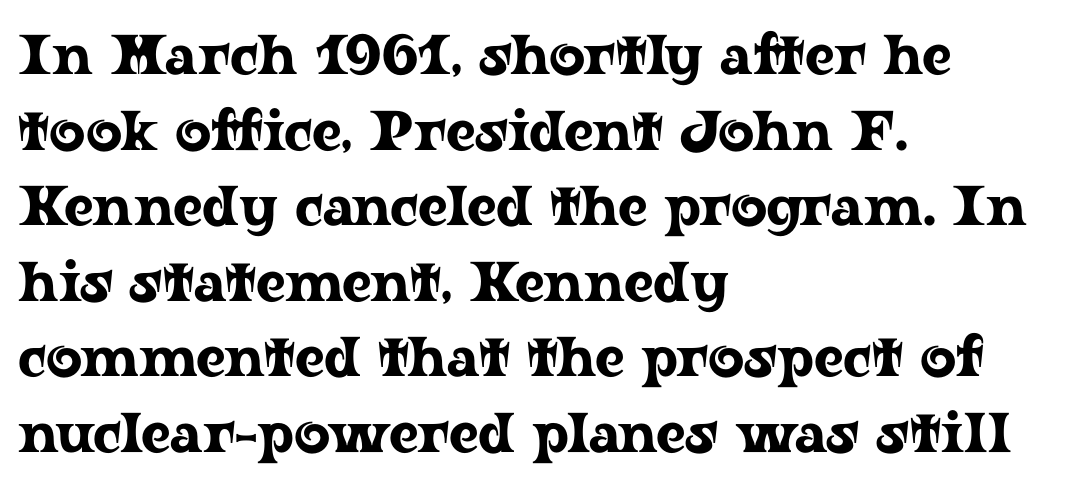
{"serif": "yes", "italic": "no", "width": "wide", "stroke_contrast": "low", "x_height": "medium", "monospaced": "no", "underline": "no", "align": "left", "line_spacing": "normal", "line_spacing_ratio": 1.35, "letter_spacing": "normal", "letter_spacing_em": 0.0, "glyph_px": 56}
